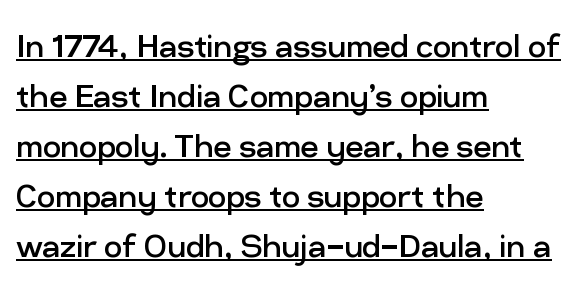
Every row of glyphs begins at an identical x-position on the left. The leading is moderate, giving the passage an even texture. Students, note that the glyphs here touch the page at normal intervals. Posture: straight, roman, zero tilt.
